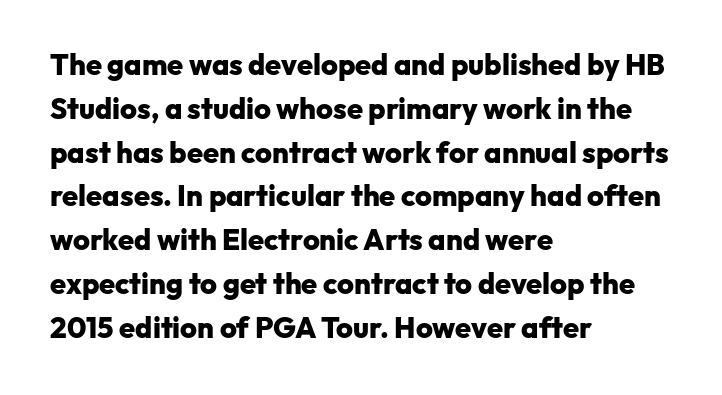
Nobody drew a line under any word here. Nothing sits at the stroke ends, so this counts as sans-serif. Typographic density is high because the face is bold. The letters advance in unequal steps, a hallmark of proportional type. The line texture is even and compact thanks to regular tracking.
